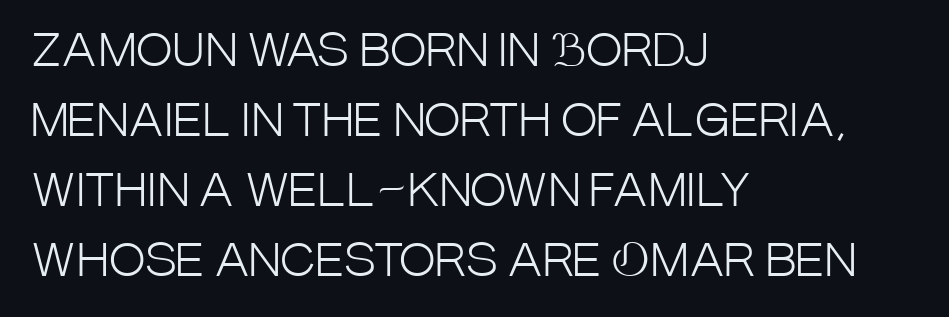
The image shows 44 px light, condensed sans-serif type, upright; set left-aligned, normal line spacing (1.59x), normal letter spacing, not underlined; low stroke contrast and a large x-height.
